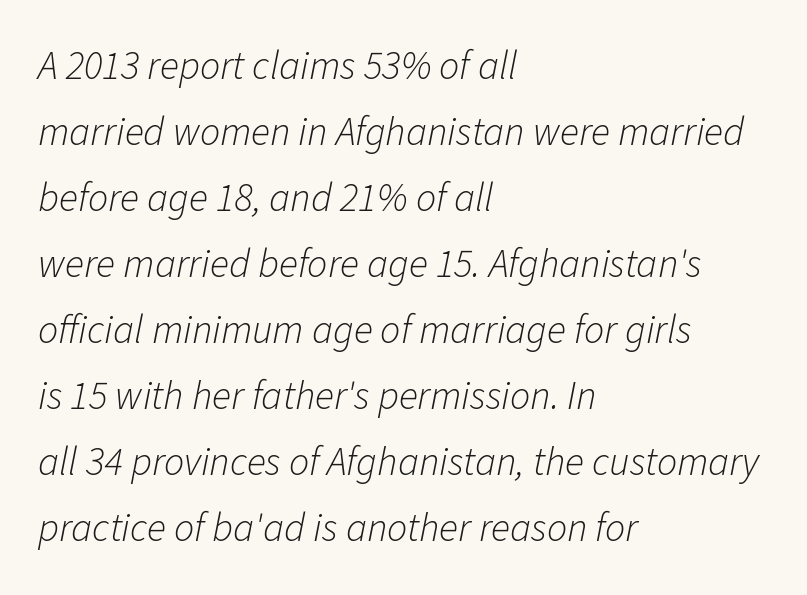
{"italic": "yes", "lean": "right", "slant_degrees": 11, "bold": "no", "weight": "light", "width": "normal", "stroke_contrast": "low", "x_height": "medium", "monospaced": "no", "underline": "no", "align": "left", "line_spacing": "normal", "line_spacing_ratio": 1.65, "letter_spacing": "normal", "letter_spacing_em": 0.0, "glyph_px": 40}
